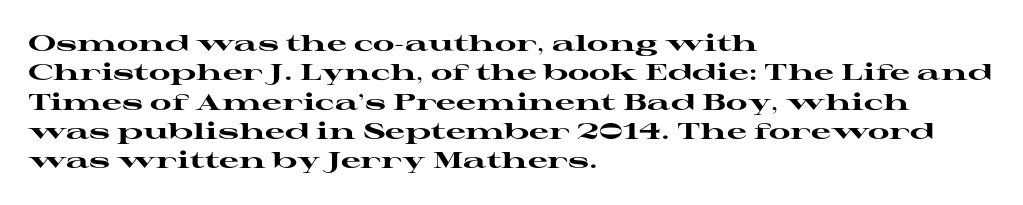
{"italic": "no", "bold": "yes", "underline": "no", "align": "left", "line_spacing": "normal", "line_spacing_ratio": 1.33, "letter_spacing": "normal", "letter_spacing_em": 0.0, "glyph_px": 22}
